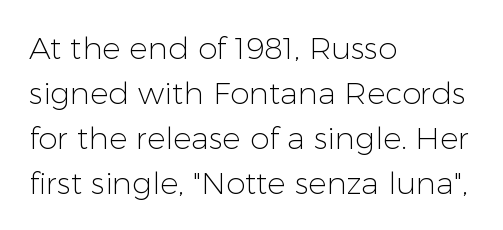
Q: Is the text bold? A: No.
Q: Is the text italic (slanted)? A: No, it is upright.
Q: Is the typeface a serif or a sans-serif typeface? A: Sans-serif.
Q: Is the text underlined? A: No.
Q: How is the paragraph aligned? A: Left-aligned.
Q: Is the spacing between letters normal or unusually wide? A: Normal.
Q: Is the spacing between lines tight, normal or loose? A: Normal.
Q: Width (condensed, normal, or wide)? A: Normal.
Q: Stroke contrast? A: Low.
Q: x-height? A: Medium.
Q: Monospaced? A: No.
